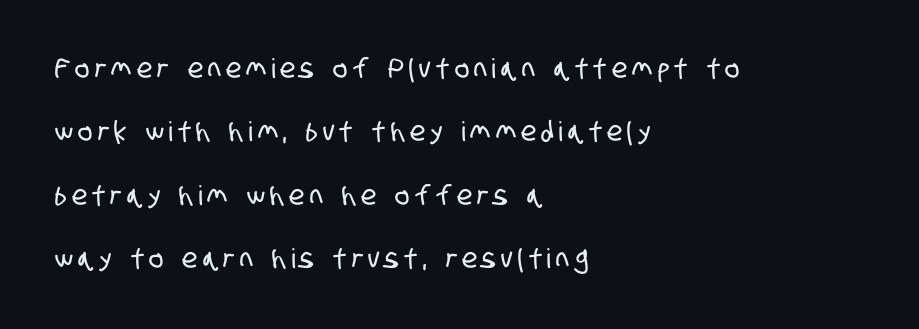
Horizontally, the lines are justified to the leading edge only. The designer dialed line spacing up above the default. Underlining? Definitely not there. This sample uses expanded letter spacing, leaving extra air between glyphs.
